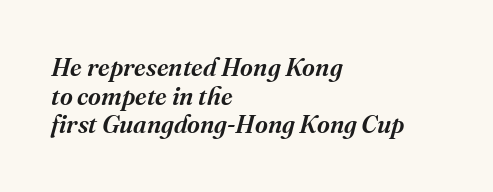
The image shows 25 px text type, italic (leaning right); set left-aligned, tight line spacing (1.15x), normal letter spacing, not underlined.
